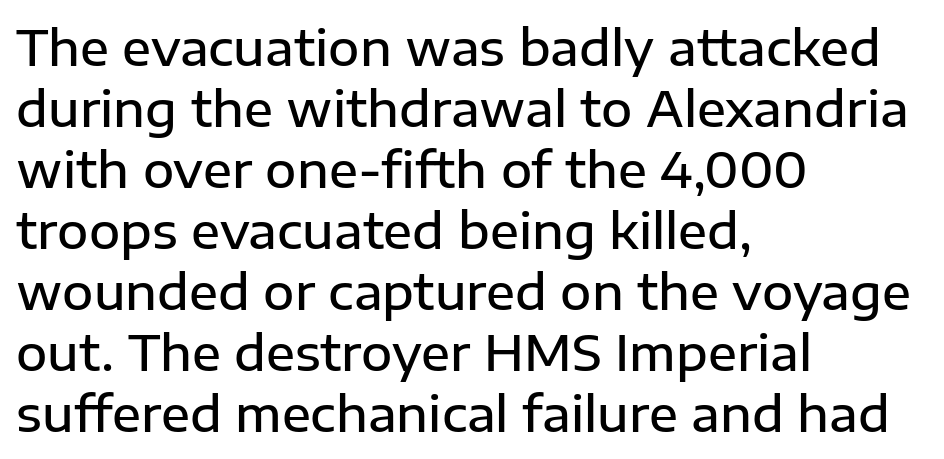
Does the type have serifs? No, each stem ends abruptly. The line-height multiplier appears to be the usual default. Each line starts at the same left margin while the right side varies. Does extra space separate the letters? No, they use regular spacing. A fair bit of extra ink — the face is semibold, not bold. A roman cut, with each character standing at attention.
